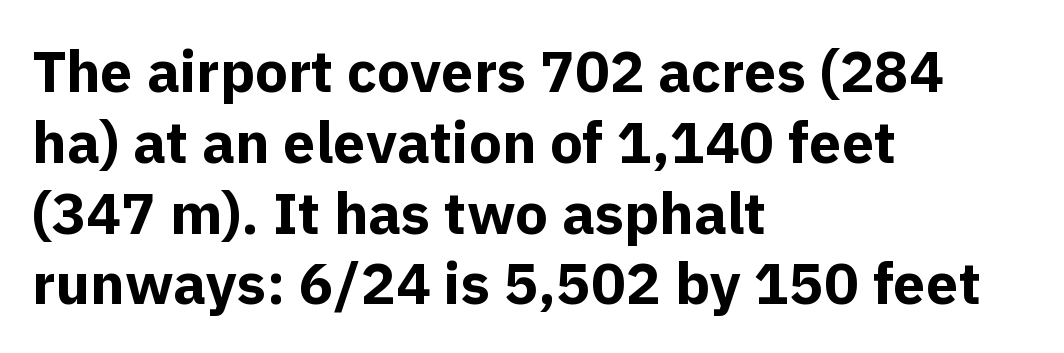
The image shows 58 px bold sans-serif type, upright; set left-aligned, line spacing 1.22x, normal letter spacing, not underlined; a medium x-height.
